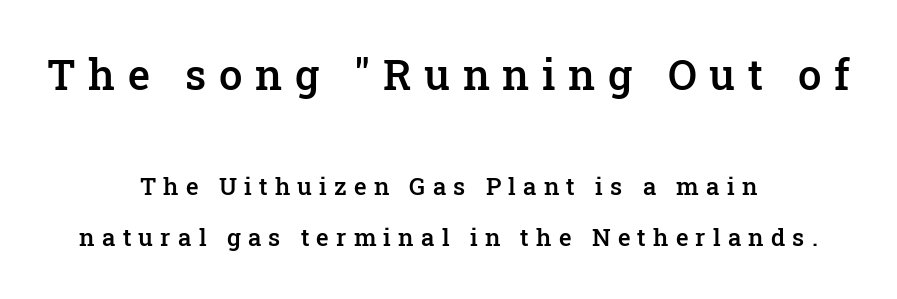
Q: Is the text bold? A: Semi-bold.
Q: Is the text italic (slanted)? A: No, it is upright.
Q: Is the typeface a serif or a sans-serif typeface? A: Serif.
Q: Is the text underlined? A: No.
Q: How is the paragraph aligned? A: Centered.
Q: Is the spacing between letters normal or unusually wide? A: Unusually wide.
Q: Is the spacing between lines tight, normal or loose? A: Loose.
Q: Which block of text is set in a larger size, the first (top) or the second (bottom)? A: The first (top) one.
Q: Width (condensed, normal, or wide)? A: Normal.
Q: Stroke contrast? A: Low.
Q: x-height? A: Medium.
Q: Monospaced? A: No.
